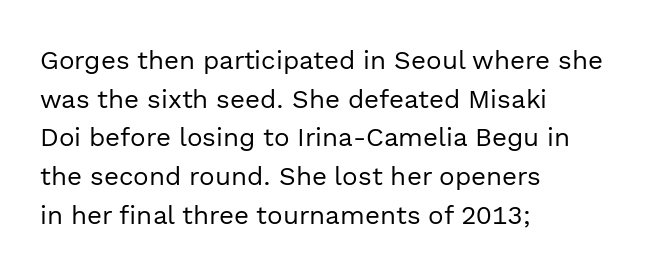
The image shows 26 px text type, upright; set left-aligned, normal line spacing (1.49x), normal letter spacing, not underlined.
